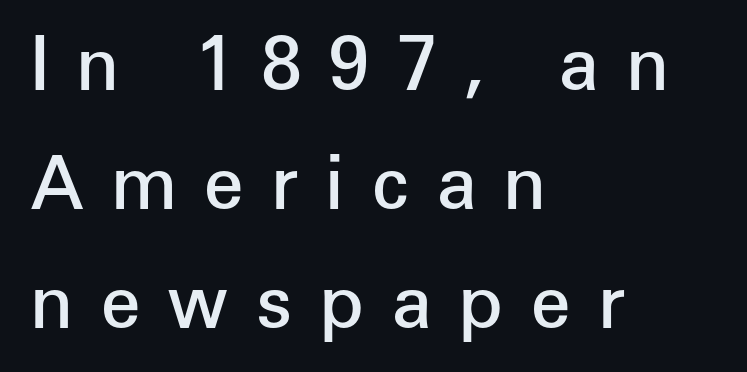
The image shows 73 px semibold sans-serif type, upright; set left-aligned, normal line spacing (1.63x), unusually wide letter spacing (+0.36 em), not underlined; low stroke contrast and a medium x-height.
